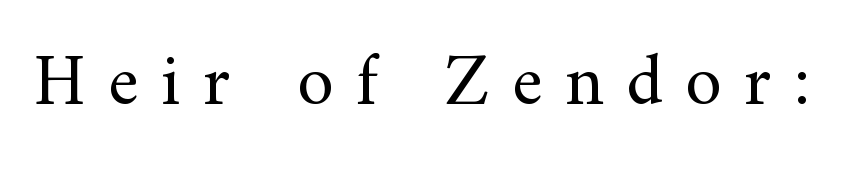
{"serif": "yes", "italic": "no", "bold": "no", "weight": "regular", "width": "normal", "stroke_contrast": "medium", "x_height": "small", "monospaced": "no", "underline": "no", "letter_spacing": "wide", "letter_spacing_em": 0.3, "glyph_px": 74}
